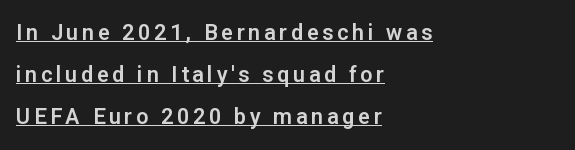
{"italic": "no", "underline": "yes", "align": "left", "line_spacing": "loose", "line_spacing_ratio": 1.9, "glyph_px": 22}
